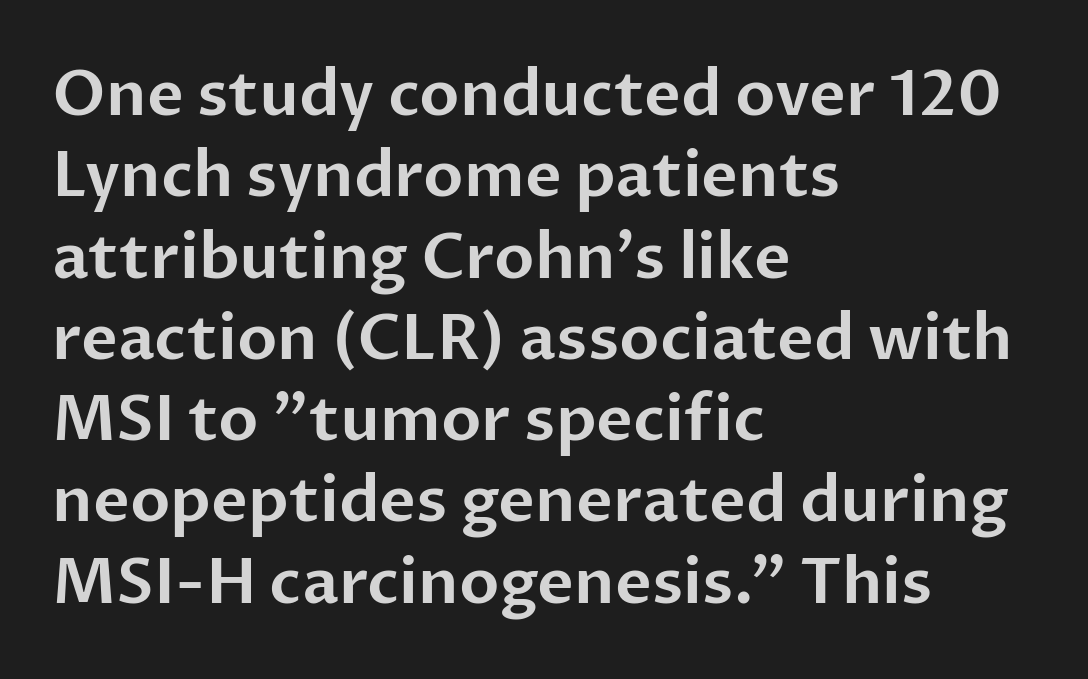
Q: Is the text italic (slanted)? A: No, it is upright.
Q: Is the typeface a serif or a sans-serif typeface? A: Sans-serif.
Q: Is the text underlined? A: No.
Q: How is the paragraph aligned? A: Left-aligned.
Q: Is the spacing between letters normal or unusually wide? A: Normal.
Q: Is the spacing between lines tight, normal or loose? A: Normal.
Q: Width (condensed, normal, or wide)? A: Normal.
Q: Stroke contrast? A: Low.
Q: x-height? A: Medium.
Q: Monospaced? A: No.
